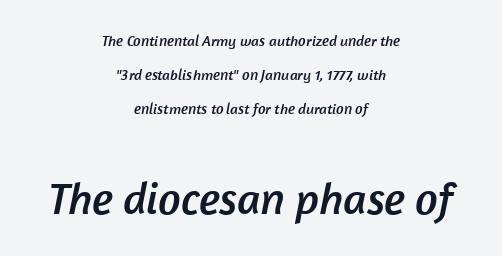
Compared with typical paragraphs, the rows here are farther apart. Students, note that the glyphs here touch the page at normal intervals. The passage is arranged like a title page — every line centered. Descenders hang freely into open space. Note the varied advance widths — an 'i' is clearly narrower than an 'm'.
